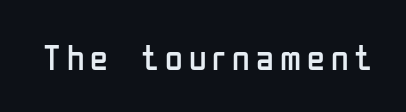
{"serif": "no", "italic": "no", "bold": "no", "weight": "regular", "width": "condensed", "stroke_contrast": "low", "x_height": "medium", "monospaced": "no", "underline": "no", "glyph_px": 36}
